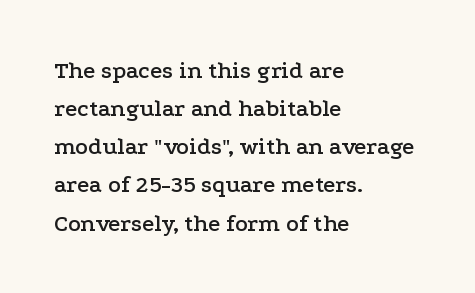
The image shows 24 px text type, upright; set left-aligned, normal line spacing (1.59x), normal letter spacing, not underlined.
